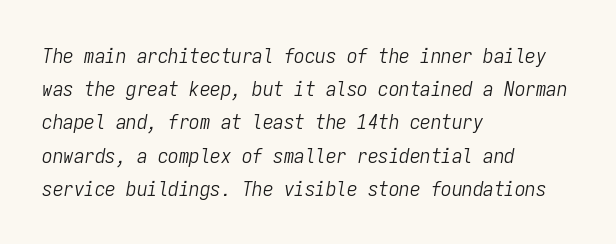
The image shows 21 px text type, italic (leaning right); set left-aligned, normal line spacing (1.58x), normal letter spacing, not underlined.
